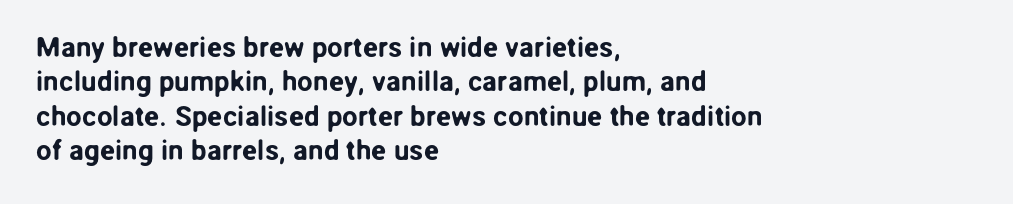
The image shows 28 px sans-serif type, upright; set left-aligned, line spacing 1.23x, normal letter spacing, not underlined; low stroke contrast and a medium x-height.
